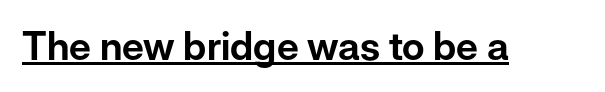
{"serif": "no", "italic": "no", "width": "normal", "stroke_contrast": "low", "x_height": "medium", "monospaced": "no", "underline": "yes", "letter_spacing": "normal", "letter_spacing_em": 0.0, "glyph_px": 39}
